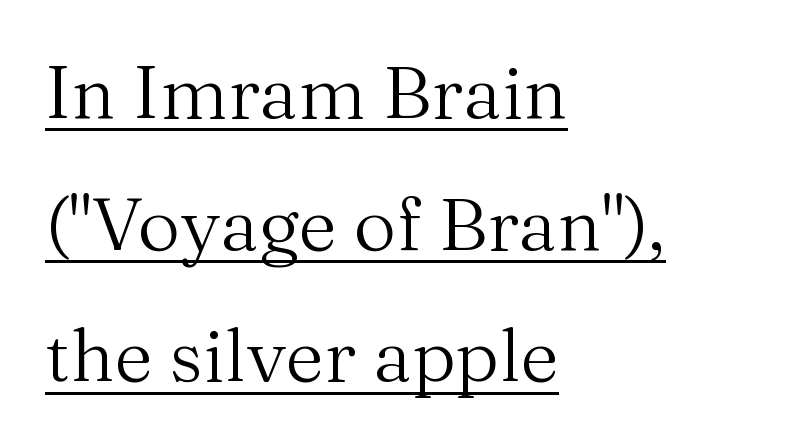
The image shows 74 px regular-weight serif type, upright; set left-aligned, line spacing 1.78x, normal letter spacing, underlined; medium stroke contrast and a medium x-height.
